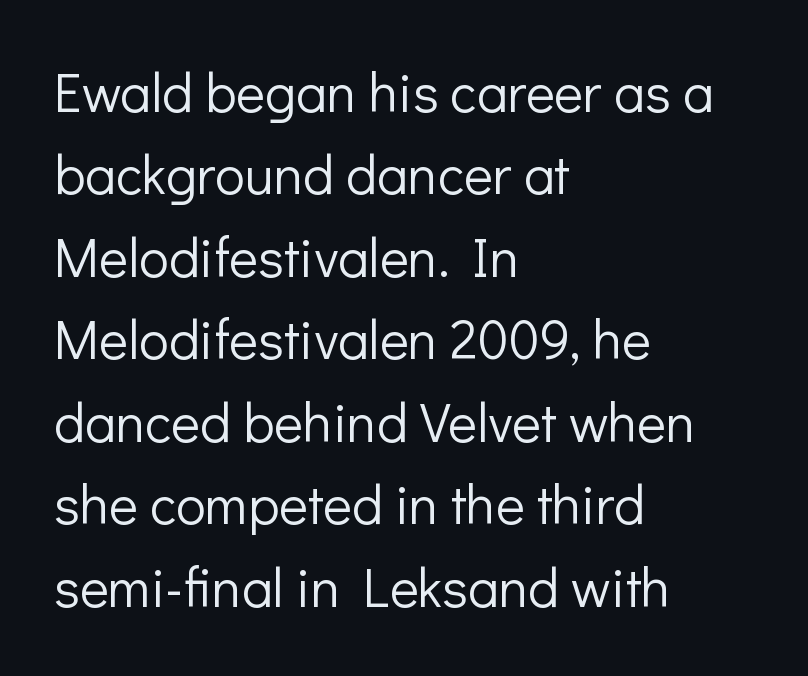
Q: Is the text bold? A: No.
Q: Is the text italic (slanted)? A: No, it is upright.
Q: Is the typeface a serif or a sans-serif typeface? A: Sans-serif.
Q: Is the text underlined? A: No.
Q: How is the paragraph aligned? A: Left-aligned.
Q: Is the spacing between letters normal or unusually wide? A: Normal.
Q: Is the spacing between lines tight, normal or loose? A: Normal.
Q: Width (condensed, normal, or wide)? A: Normal.
Q: Stroke contrast? A: Low.
Q: x-height? A: Medium.
Q: Monospaced? A: No.
